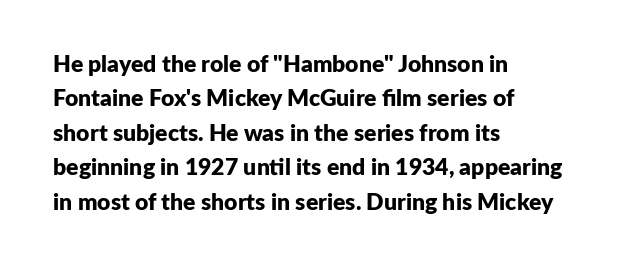
Q: Is the text bold? A: Yes.
Q: Is the text italic (slanted)? A: No, it is upright.
Q: Is the text underlined? A: No.
Q: How is the paragraph aligned? A: Left-aligned.
Q: Is the spacing between letters normal or unusually wide? A: Normal.
Q: Is the spacing between lines tight, normal or loose? A: Normal.
